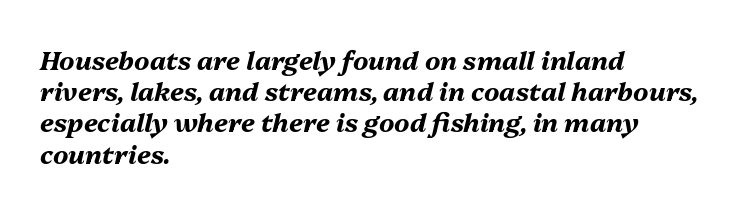
{"italic": "yes", "lean": "right", "slant_degrees": 13, "bold": "yes", "underline": "no", "align": "left", "line_spacing_ratio": 1.2, "letter_spacing": "normal", "letter_spacing_em": 0.0, "glyph_px": 26}
